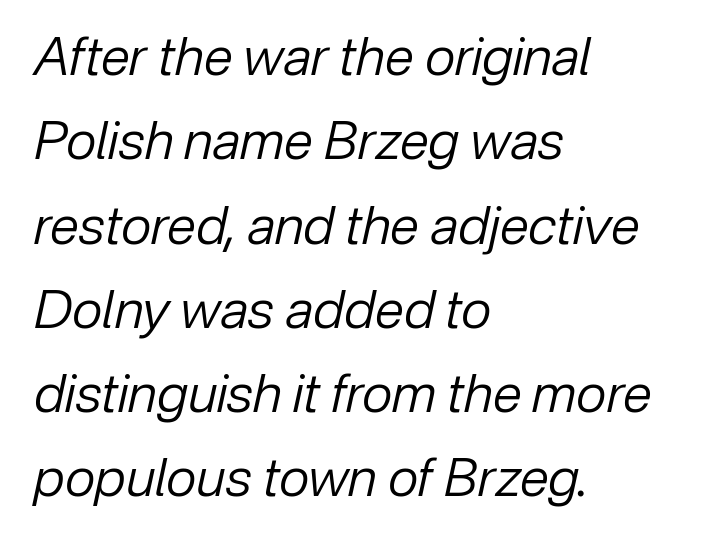
Here the designer chose a conventional face with non-uniform glyph widths. The lines are quadded left. Stem width sits at or under what a default text font uses. If you measured baseline to baseline, you'd find a middling distance. Lines of text with bare space underneath. An italicized treatment has been applied to the whole sample.
